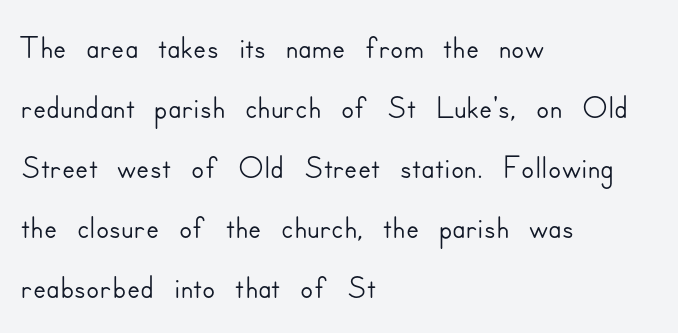
A roman cut, with each character standing at attention. You could not count columns in this text — the font is proportionally spaced. Leading matches the norm, producing a regular column. A classic flush-left, rag-right setting is used for this passage.
